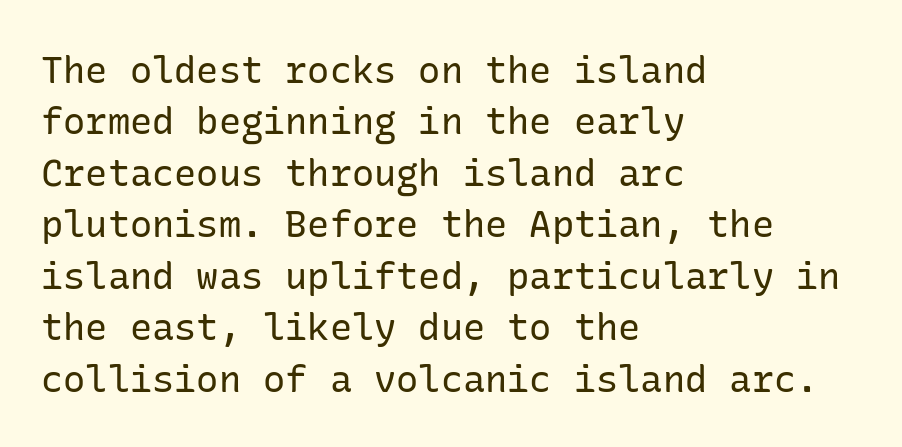
The image shows 37 px regular-weight sans-serif type, upright; set left-aligned, normal line spacing (1.39x), normal letter spacing, not underlined; low stroke contrast and a medium x-height.
